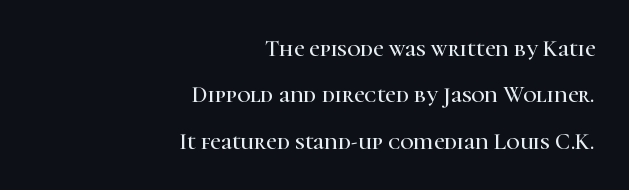
Q: Is the text italic (slanted)? A: No, it is upright.
Q: Is the text underlined? A: No.
Q: How is the paragraph aligned? A: Right-aligned.
Q: Is the spacing between letters normal or unusually wide? A: Normal.
Q: Is the spacing between lines tight, normal or loose? A: Loose.
